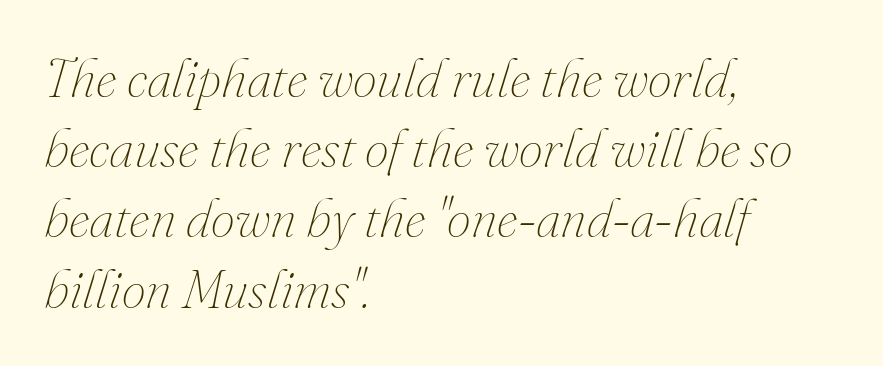
The image shows 54 px thin type, italic (leaning right); set left-aligned, normal line spacing (1.3x), normal letter spacing, not underlined; medium stroke contrast and a small x-height.
